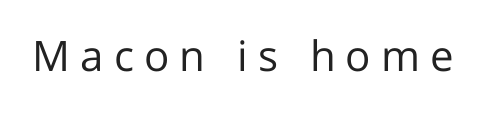
{"serif": "no", "italic": "no", "bold": "no", "weight": "regular", "width": "normal", "stroke_contrast": "low", "x_height": "medium", "monospaced": "no", "underline": "no", "letter_spacing": "wide", "letter_spacing_em": 0.24, "glyph_px": 42}
